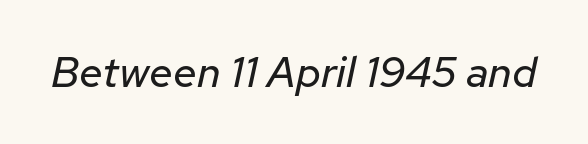
The image shows 43 px regular-weight type, italic (leaning right); set normal letter spacing, not underlined; low stroke contrast and a medium x-height.
